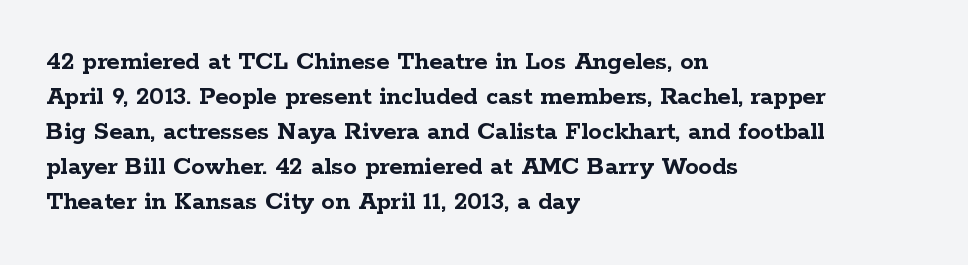
Is there much room between lines? A standard amount, neither cramped nor airy. Emphasis by weight is at full strength: bold. Each word holds together tightly as a unit, with standard inter-letter gaps. Rule under the text: the space is simply empty. Style check: upright. Does the copy run flush right? No — it runs flush left.
